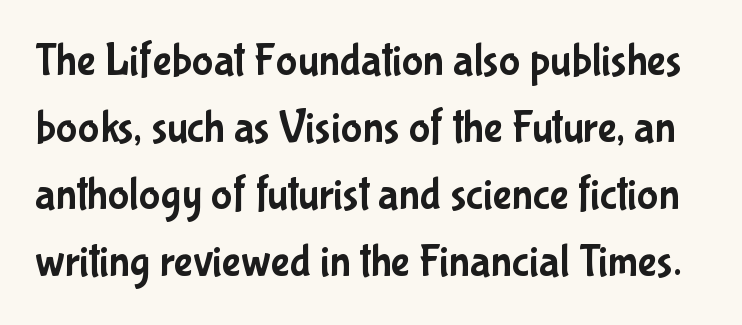
Q: Is the text italic (slanted)? A: No, it is upright.
Q: Is the typeface a serif or a sans-serif typeface? A: Sans-serif.
Q: Is the text underlined? A: No.
Q: Is the spacing between letters normal or unusually wide? A: Normal.
Q: Is the spacing between lines tight, normal or loose? A: Normal.
Q: Width (condensed, normal, or wide)? A: Condensed.
Q: Stroke contrast? A: Low.
Q: x-height? A: Medium.
Q: Monospaced? A: No.
